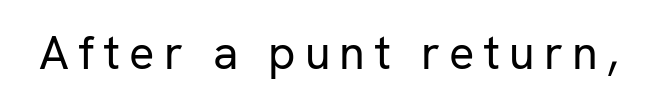
Q: Is the text bold? A: No.
Q: Is the text italic (slanted)? A: No, it is upright.
Q: Is the typeface a serif or a sans-serif typeface? A: Sans-serif.
Q: Is the text underlined? A: No.
Q: Width (condensed, normal, or wide)? A: Normal.
Q: Stroke contrast? A: Low.
Q: x-height? A: Medium.
Q: Monospaced? A: No.
